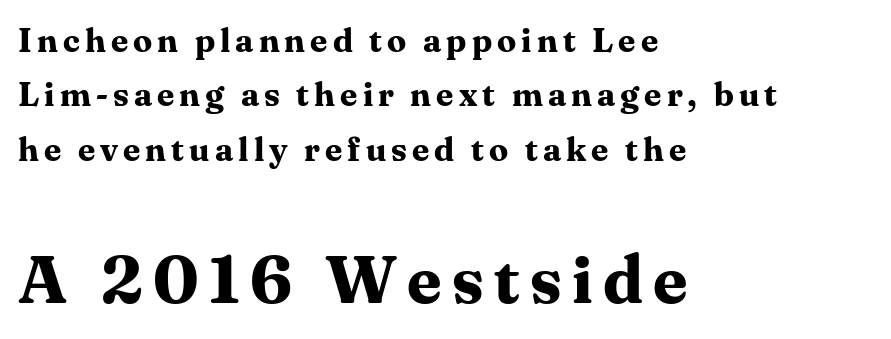
The image shows 68 px bold serif type, upright; set left-aligned, normal line spacing (1.6x), not underlined; the second (bottom) block is 2.0x larger; medium stroke contrast and a medium x-height.
